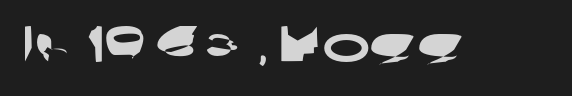
{"serif": "no", "width": "wide", "stroke_contrast": "low", "x_height": "medium", "monospaced": "no", "underline": "no", "letter_spacing": "normal", "letter_spacing_em": 0.0, "glyph_px": 51}
